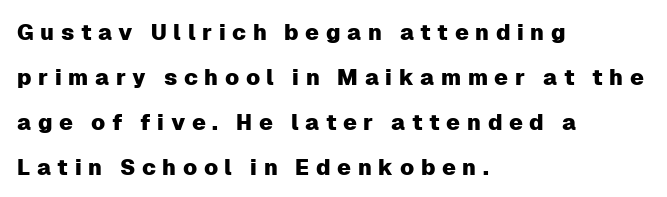
Notice the wide empty band between every row — that's loose leading. Characters follow at a spacing far wider than the type designer built in. Is there any slant? The stems are plumb. Plain, unruled lines of type. All the whitespace from short lines collects on the right.
